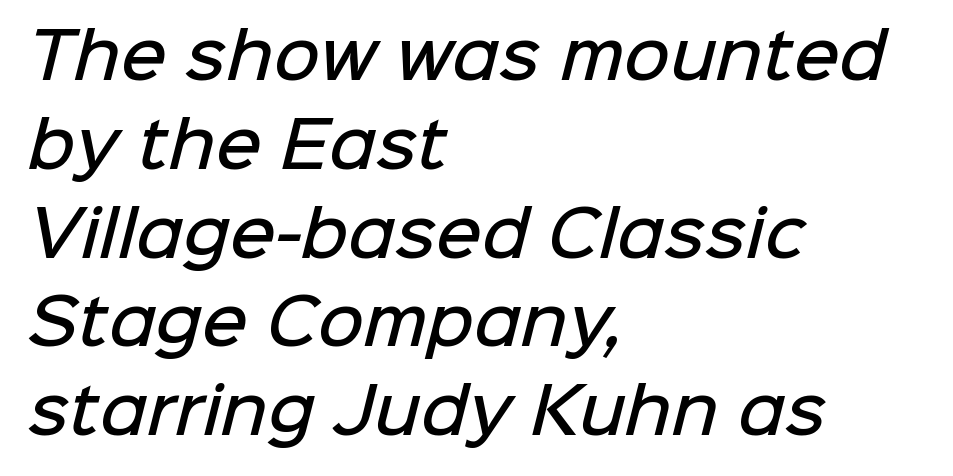
The line-height multiplier appears to be the usual default. Here the designer chose a conventional face with non-uniform glyph widths. Set as a demibold, roughly 600 on the weight scale. Alignment: flush left.
